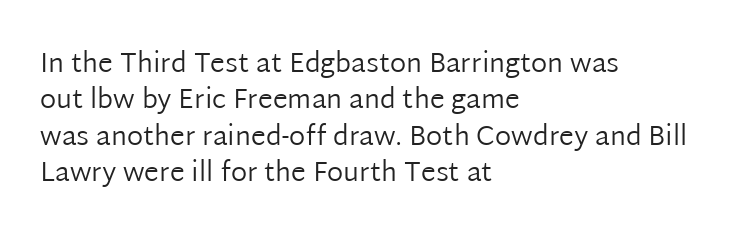
Q: Is the text bold? A: No.
Q: Is the text italic (slanted)? A: No, it is upright.
Q: Is the text underlined? A: No.
Q: How is the paragraph aligned? A: Left-aligned.
Q: Is the spacing between letters normal or unusually wide? A: Normal.
Q: Is the spacing between lines tight, normal or loose? A: Normal.
